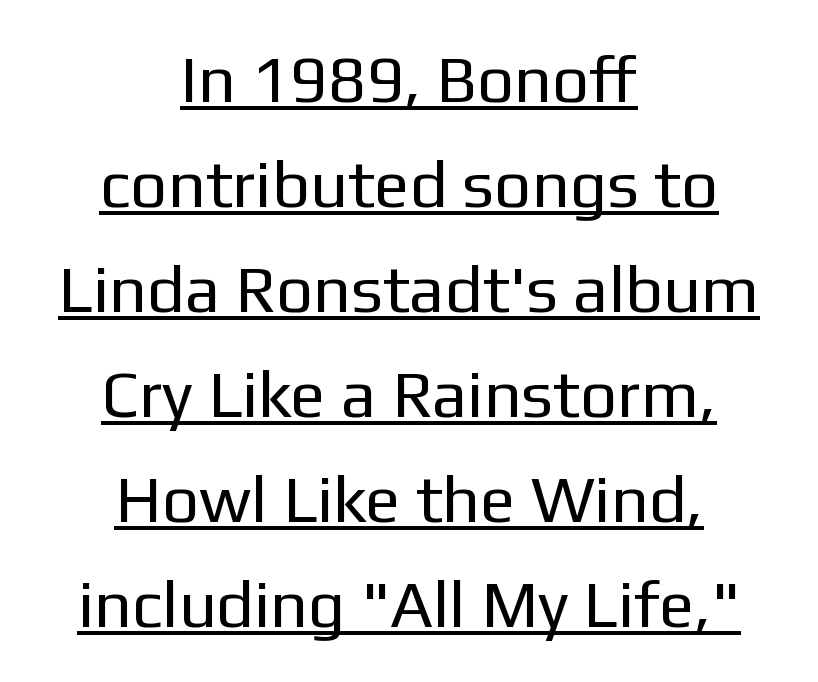
{"serif": "no", "italic": "no", "bold": "no", "weight": "regular", "width": "normal", "stroke_contrast": "low", "x_height": "medium", "monospaced": "no", "underline": "yes", "align": "center", "line_spacing": "normal", "line_spacing_ratio": 1.59, "letter_spacing": "normal", "letter_spacing_em": 0.0, "glyph_px": 66}
